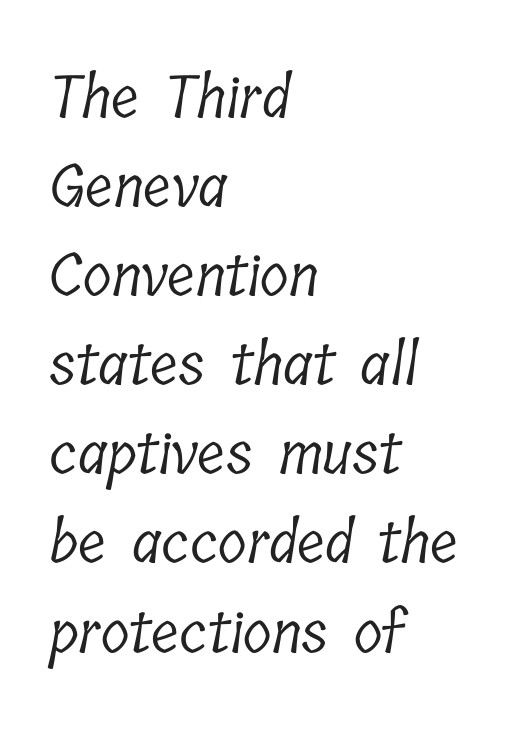
Q: Is the text bold? A: No.
Q: Is the typeface a serif or a sans-serif typeface? A: Serif.
Q: Is the text underlined? A: No.
Q: How is the paragraph aligned? A: Left-aligned.
Q: Is the spacing between letters normal or unusually wide? A: Normal.
Q: Is the spacing between lines tight, normal or loose? A: Normal.
Q: Width (condensed, normal, or wide)? A: Condensed.
Q: Stroke contrast? A: Low.
Q: x-height? A: Medium.
Q: Monospaced? A: No.
